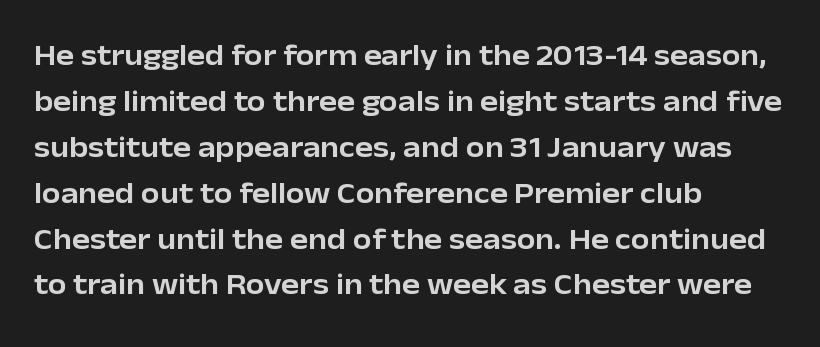
The image shows 30 px sans-serif type, upright; set left-aligned, normal line spacing (1.53x), normal letter spacing, not underlined; low stroke contrast and a medium x-height.
